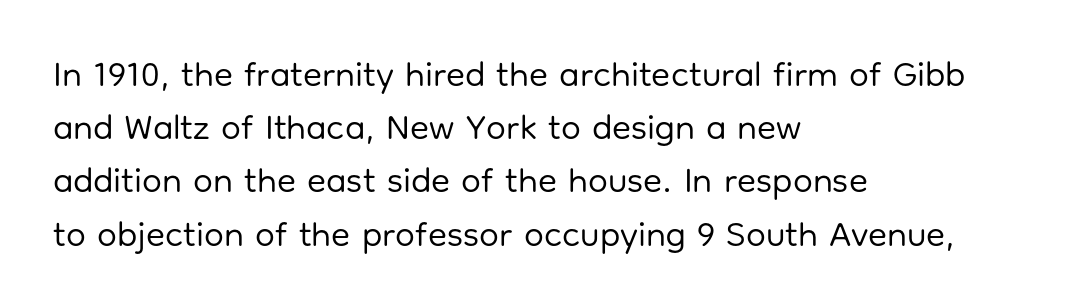
Character widths vary here, with narrow letters taking less room than wide ones. The lines are quadded left. Look at the bottom of the vertical strokes: they stop flat, with no serifs. Baseline-to-baseline distance is the conventional proportion of letter height. The type is set solid horizontally, with unmodified tracking. The font is comparable to plain body text, perhaps lighter.
